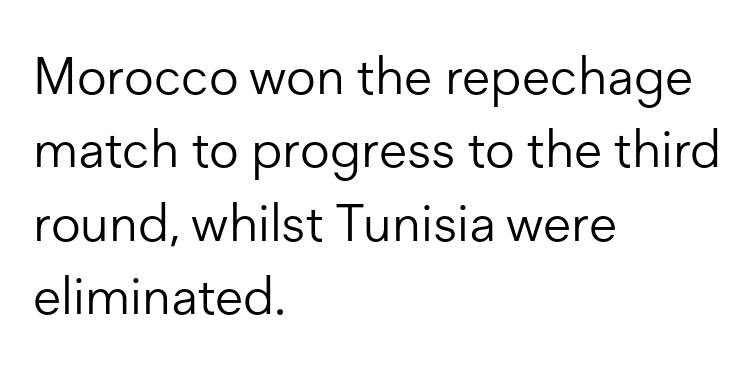
{"serif": "no", "italic": "no", "bold": "no", "weight": "light", "width": "normal", "stroke_contrast": "low", "x_height": "medium", "monospaced": "no", "underline": "no", "align": "left", "line_spacing": "normal", "line_spacing_ratio": 1.41, "letter_spacing": "normal", "letter_spacing_em": 0.0, "glyph_px": 52}
